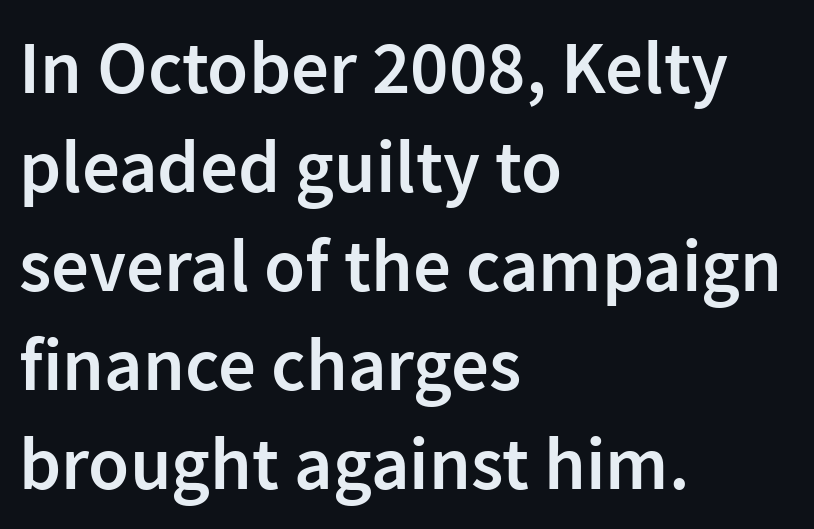
A classic flush-left, rag-right setting is used for this passage. What weight is shown? A semibold, between regular and bold. Do the characters align in a grid? No, the font is proportional. Normally led — the rows are evenly, conventionally spaced. The glyphs in this specimen are sans serif. A bare baseline throughout the passage.
